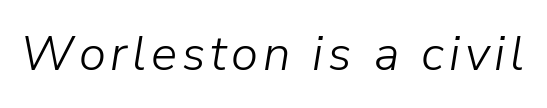
The image shows 49 px light type, italic (leaning right); set not underlined; low stroke contrast and a medium x-height.
